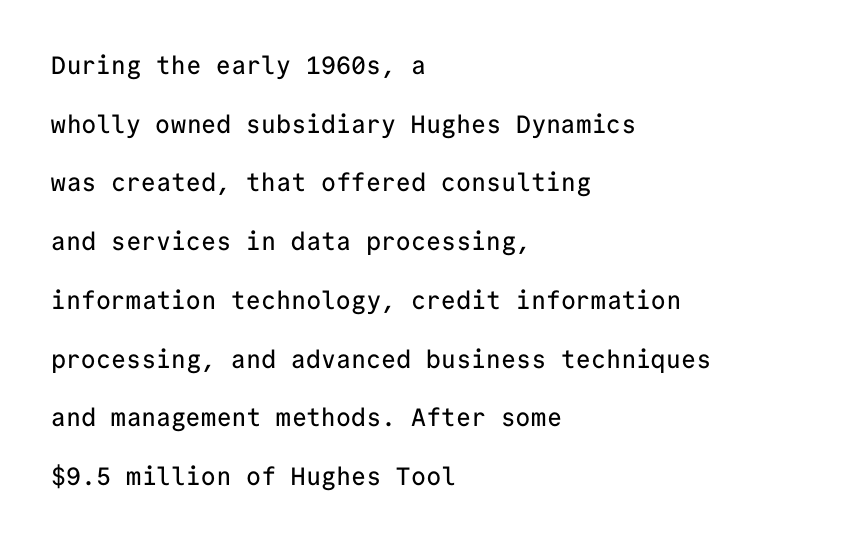
Does the leading feel generous? Absolutely, it's lavish. In terms of letterspacing, this is plain default setting. Rule under the text: the space is simply empty. Do the letters lean? They stand straight.
